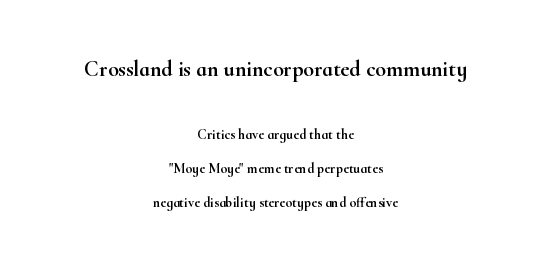
The image shows 22 px text type, upright; set centered, loose line spacing (2.43x), normal letter spacing, not underlined; the first (top) block is 1.57x larger.
